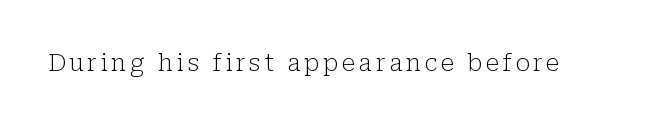
Only glyphs here, with clear space below each row. Posture: upright roman. The font is comparable to plain body text, perhaps lighter.
